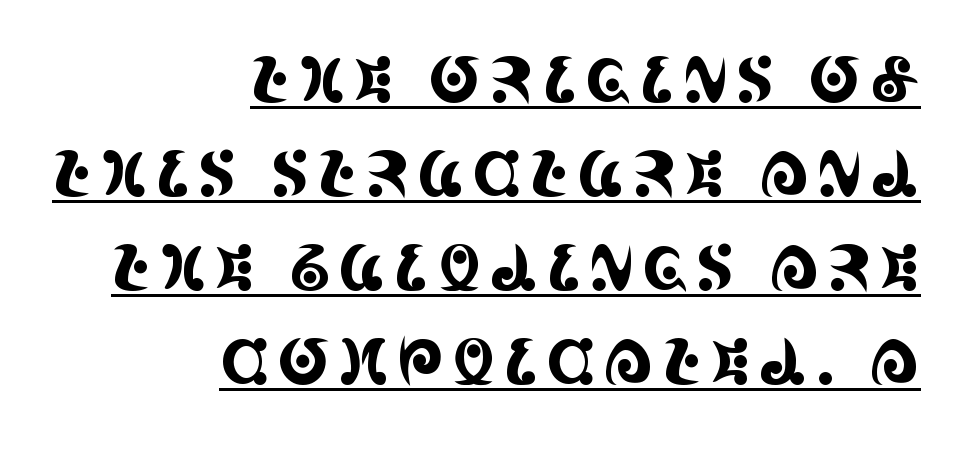
Q: Is the text italic (slanted)? A: No, it is upright.
Q: Is the typeface a serif or a sans-serif typeface? A: Serif.
Q: Is the text underlined? A: Yes.
Q: How is the paragraph aligned? A: Right-aligned.
Q: Is the spacing between lines tight, normal or loose? A: Normal.
Q: Width (condensed, normal, or wide)? A: Condensed.
Q: x-height? A: Large.
Q: Monospaced? A: No.
